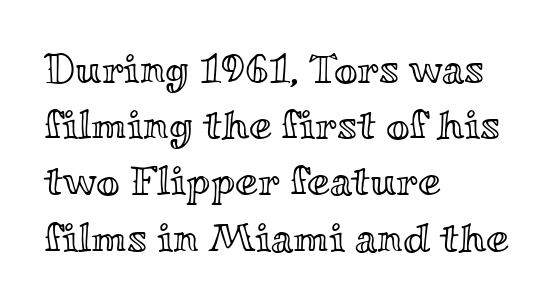
Short and long lines alike share a common starting point at left. Each letter keeps its own natural width here, so spacing adapts to shape. Only glyphs here, with clear space below each row. The line-height multiplier appears to be the usual default. How are the letters spaced? Ordinarily, with no added tracking. The type sits square on the baseline with zero lean.
